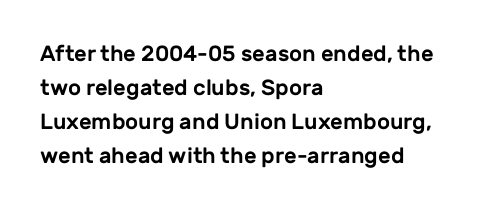
Q: Is the text italic (slanted)? A: No, it is upright.
Q: Is the text underlined? A: No.
Q: How is the paragraph aligned? A: Left-aligned.
Q: Is the spacing between letters normal or unusually wide? A: Normal.
Q: Is the spacing between lines tight, normal or loose? A: Normal.
